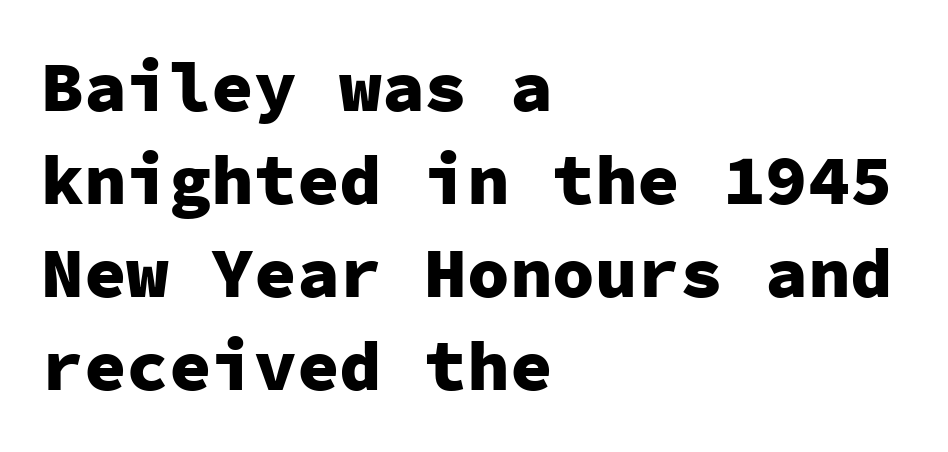
Glance below the letters and you will spot only blank space. The vertical gap from one line to the next is medium. Monospaced: the letters line up in strict vertical columns. If you drew a ruler down the left edge, every line would touch it.
